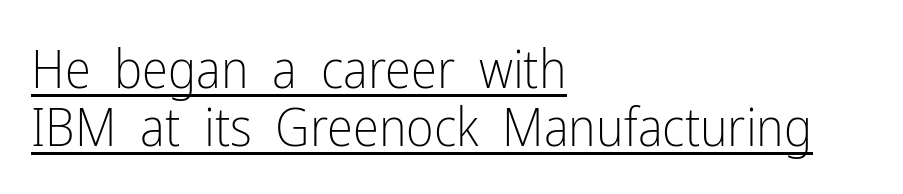
Q: Is the text bold? A: No.
Q: Is the text italic (slanted)? A: No, it is upright.
Q: Is the typeface a serif or a sans-serif typeface? A: Sans-serif.
Q: Is the text underlined? A: Yes.
Q: How is the paragraph aligned? A: Left-aligned.
Q: Is the spacing between letters normal or unusually wide? A: Normal.
Q: Is the spacing between lines tight, normal or loose? A: Tight.
Q: Width (condensed, normal, or wide)? A: Condensed.
Q: Stroke contrast? A: Low.
Q: x-height? A: Medium.
Q: Monospaced? A: No.
